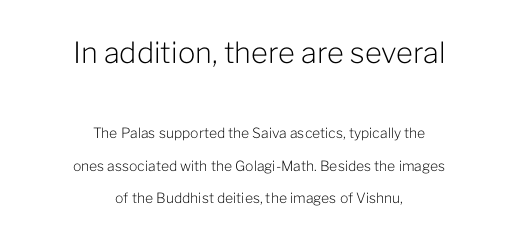
Q: Is the text bold? A: No.
Q: Is the text italic (slanted)? A: No, it is upright.
Q: Is the typeface a serif or a sans-serif typeface? A: Sans-serif.
Q: Is the text underlined? A: No.
Q: How is the paragraph aligned? A: Centered.
Q: Is the spacing between letters normal or unusually wide? A: Normal.
Q: Is the spacing between lines tight, normal or loose? A: Loose.
Q: Which block of text is set in a larger size, the first (top) or the second (bottom)? A: The first (top) one.
Q: Width (condensed, normal, or wide)? A: Normal.
Q: Stroke contrast? A: Low.
Q: x-height? A: Medium.
Q: Monospaced? A: No.
